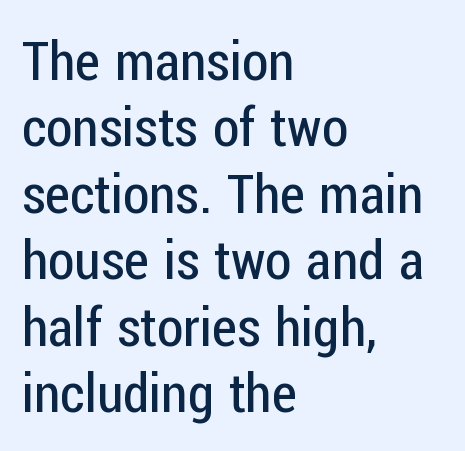
{"serif": "no", "italic": "no", "bold": "no", "weight": "regular", "width": "condensed", "stroke_contrast": "low", "x_height": "medium", "monospaced": "no", "underline": "no", "align": "left", "line_spacing_ratio": 1.23, "letter_spacing": "normal", "letter_spacing_em": 0.0, "glyph_px": 54}
